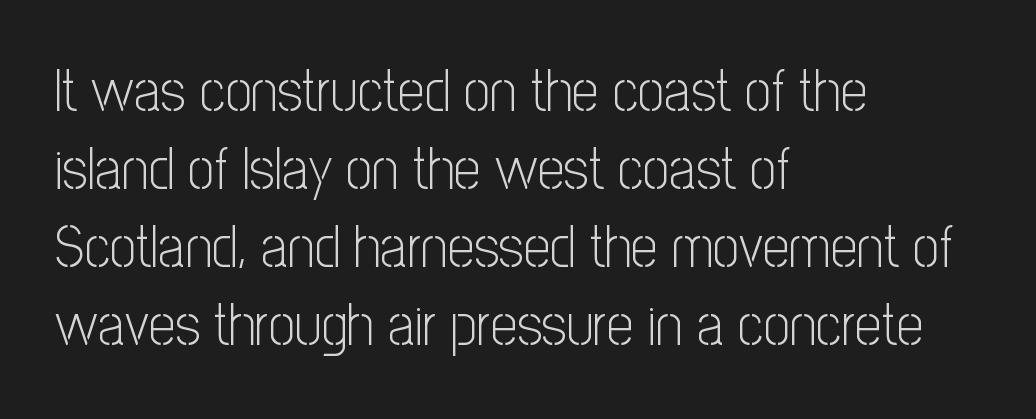
The image shows 59 px light, condensed sans-serif type, upright; set left-aligned, normal line spacing (1.32x), normal letter spacing, not underlined; low stroke contrast and a medium x-height.
